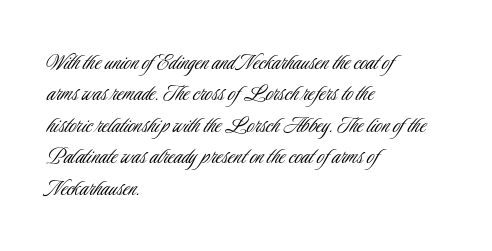
{"bold": "no", "underline": "no", "align": "left", "line_spacing": "normal", "line_spacing_ratio": 1.26, "letter_spacing": "normal", "letter_spacing_em": 0.0, "glyph_px": 25}
